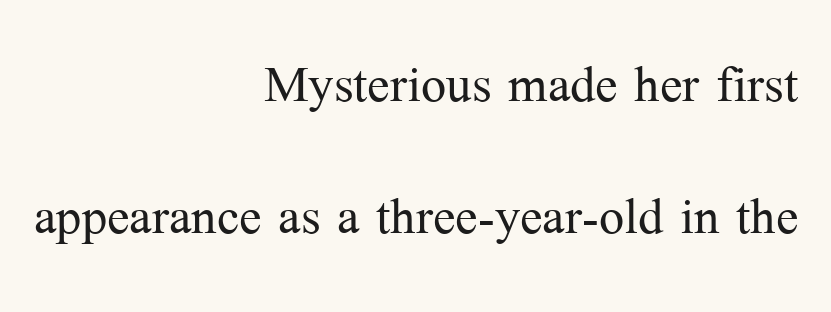
The image shows 67 px light serif type, upright; set right-aligned, loose line spacing (1.97x), normal letter spacing, not underlined; medium stroke contrast and a medium x-height.
